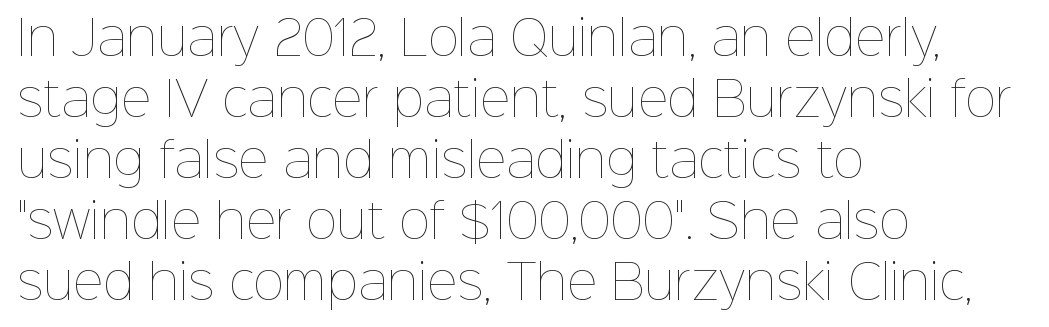
{"italic": "no", "bold": "no", "weight": "thin", "width": "normal", "stroke_contrast": "low", "x_height": "medium", "monospaced": "no", "underline": "no", "align": "left", "line_spacing": "normal", "line_spacing_ratio": 1.3, "letter_spacing": "normal", "letter_spacing_em": 0.0, "glyph_px": 47}
